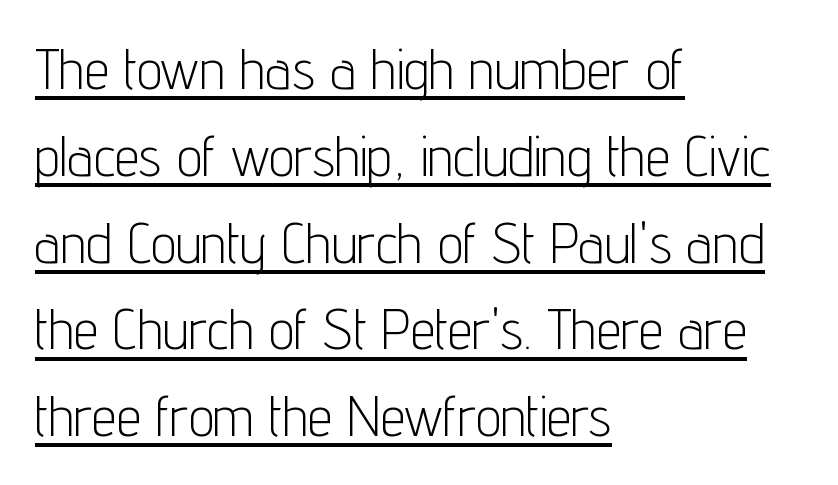
The image shows 56 px light, condensed sans-serif type, upright; set left-aligned, normal line spacing (1.55x), normal letter spacing, underlined; low stroke contrast and a medium x-height.
